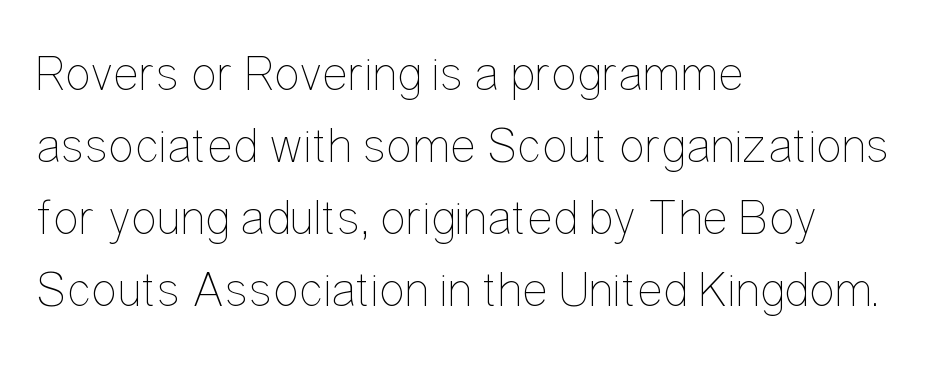
{"italic": "no", "bold": "no", "weight": "thin", "width": "condensed", "stroke_contrast": "low", "x_height": "medium", "monospaced": "no", "underline": "no", "align": "left", "line_spacing": "normal", "line_spacing_ratio": 1.47, "letter_spacing": "normal", "letter_spacing_em": 0.0, "glyph_px": 49}
